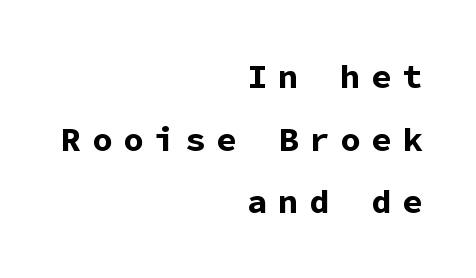
The gaps between neighbouring characters are conspicuously large. Check the space under the baseline: it is left empty. Unlike a traditional serif, this face leaves its strokes unadorned. Spacing verdict: monospaced, one width for all characters. Nope, not italic — everything's standing straight. Weight check: bold — yes, fully.
